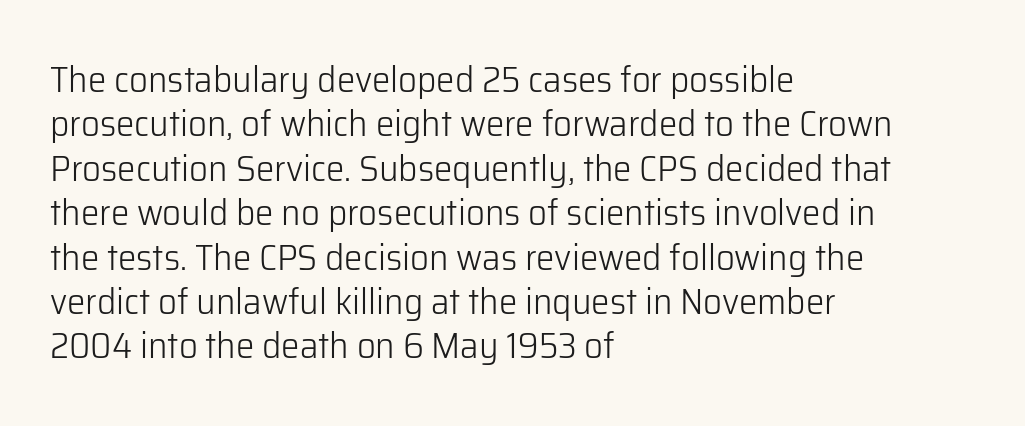
Stems here are at most as thick as an everyday book face. A bare baseline throughout the passage. This sample is left-justified, so line endings fall wherever the words run out. You could call the tracking neutral — neither tight nor loose.
